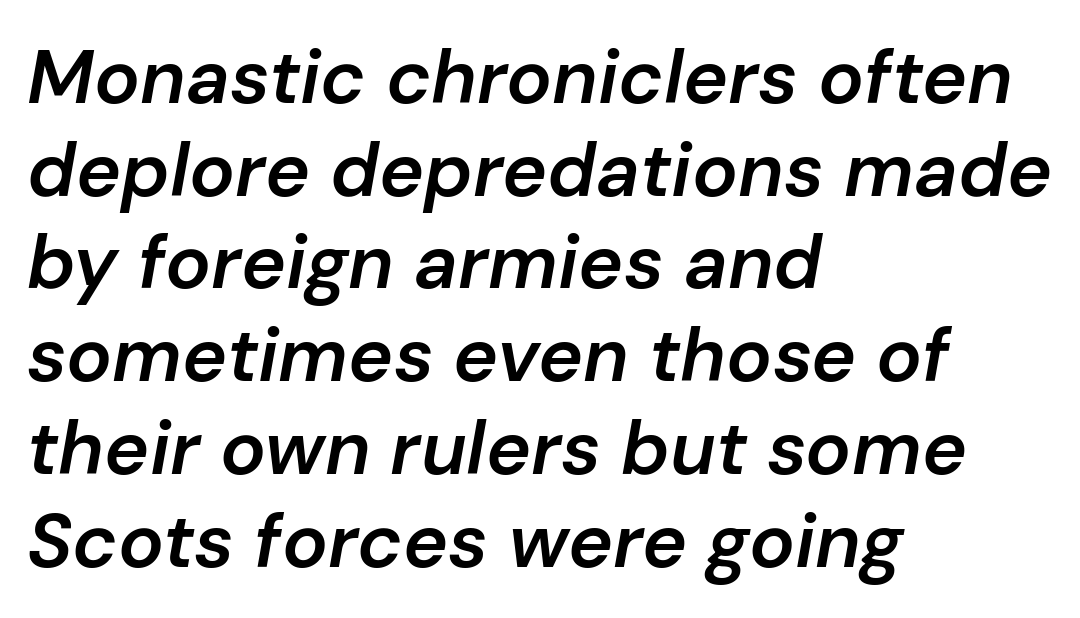
Q: Is the text bold? A: Semi-bold.
Q: Is the text italic (slanted)? A: Yes, it leans right by about 10 degrees.
Q: Is the text underlined? A: No.
Q: How is the paragraph aligned? A: Left-aligned.
Q: Is the spacing between letters normal or unusually wide? A: Normal.
Q: Width (condensed, normal, or wide)? A: Normal.
Q: Stroke contrast? A: Low.
Q: x-height? A: Medium.
Q: Monospaced? A: No.
